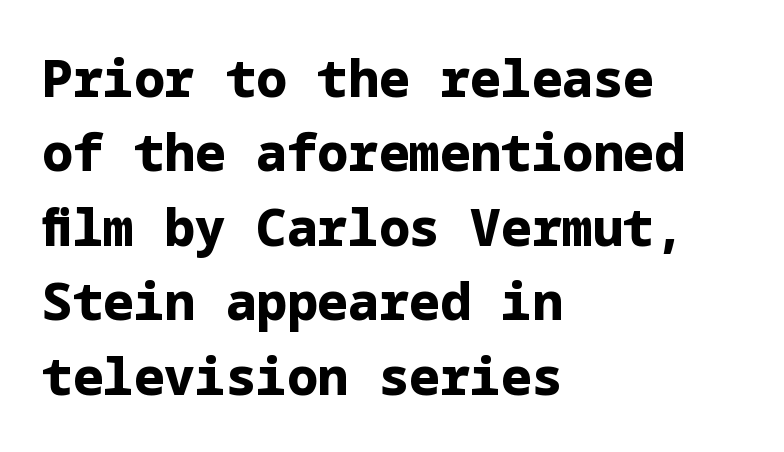
This block has exactly the height ordinary leading produces. The rendering uses a bold face; every stroke is thick and dark. Clear beneath every line of the passage. This sample uses a sans-serif face. No extra tracking has been applied to these lines. The letters stand straight up with perfectly vertical stems.
